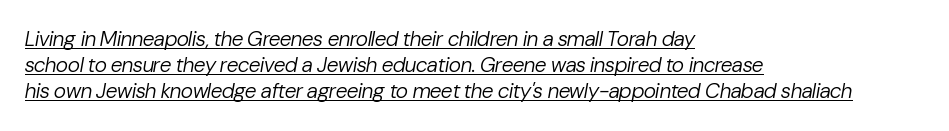
{"italic": "yes", "lean": "right", "slant_degrees": 10, "bold": "no", "underline": "yes", "align": "left", "line_spacing_ratio": 1.24, "letter_spacing": "normal", "letter_spacing_em": 0.0, "glyph_px": 21}
